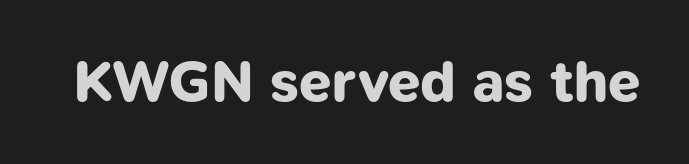
{"serif": "no", "bold": "yes", "weight": "bold", "width": "normal", "stroke_contrast": "low", "x_height": "medium", "monospaced": "no", "underline": "no", "letter_spacing": "normal", "letter_spacing_em": 0.0, "glyph_px": 58}
